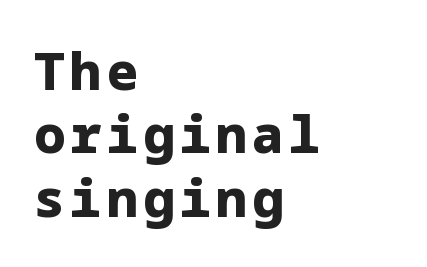
{"serif": "no", "italic": "no", "bold": "yes", "weight": "heavy", "width": "normal", "stroke_contrast": "low", "x_height": "medium", "underline": "no", "align": "left", "line_spacing_ratio": 1.22, "glyph_px": 52}
